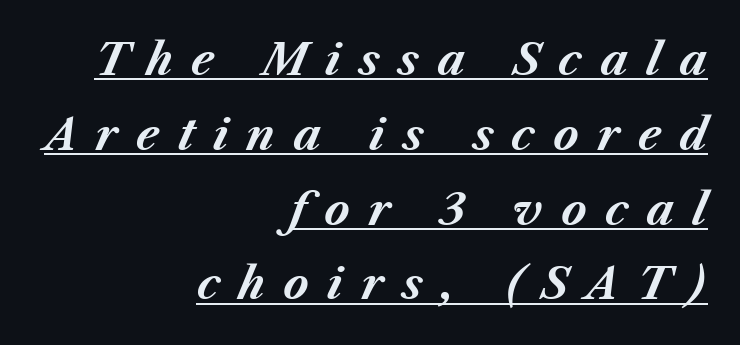
The paragraph has a hard right edge and a soft left edge. Each glyph is drawn with heavy, bold strokes. The letters are spread apart with noticeably loose tracking. A typesetter would call this proportional, since set widths differ per character. The glyphs are accompanied by a horizontal stroke just below them.
